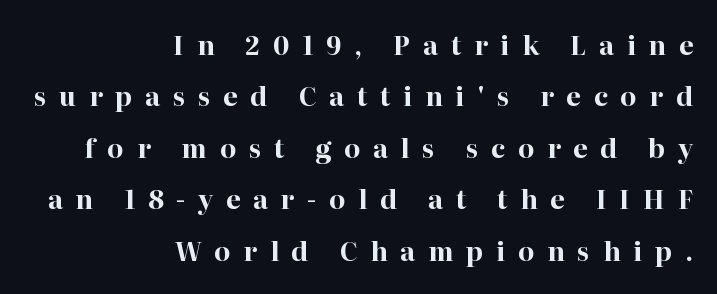
The image shows 26 px bold type, upright; set right-aligned, loose line spacing (1.98x), unusually wide letter spacing (+0.49 em), not underlined.
